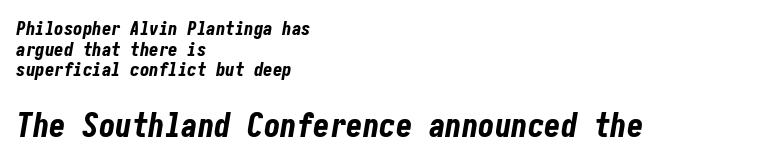
{"italic": "yes", "lean": "right", "slant_degrees": 10, "bold": "yes", "weight": "bold", "width": "condensed", "stroke_contrast": "low", "x_height": "medium", "underline": "no", "align": "left", "line_spacing": "tight", "line_spacing_ratio": 1.08, "letter_spacing": "normal", "letter_spacing_em": 0.0, "larger_block": "second", "size_ratio": 1.74, "glyph_px": 33}
